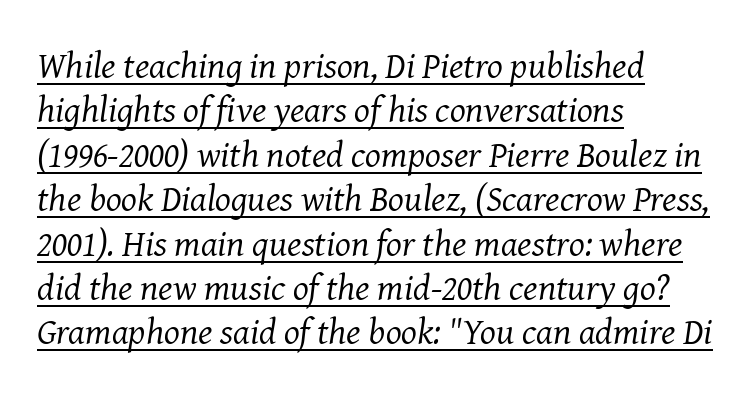
Q: Is the text bold? A: No.
Q: Is the text italic (slanted)? A: Yes, it leans right by about 8 degrees.
Q: Is the typeface a serif or a sans-serif typeface? A: Serif.
Q: Is the text underlined? A: Yes.
Q: How is the paragraph aligned? A: Left-aligned.
Q: Is the spacing between letters normal or unusually wide? A: Normal.
Q: Width (condensed, normal, or wide)? A: Normal.
Q: Stroke contrast? A: Medium.
Q: x-height? A: Medium.
Q: Monospaced? A: No.
